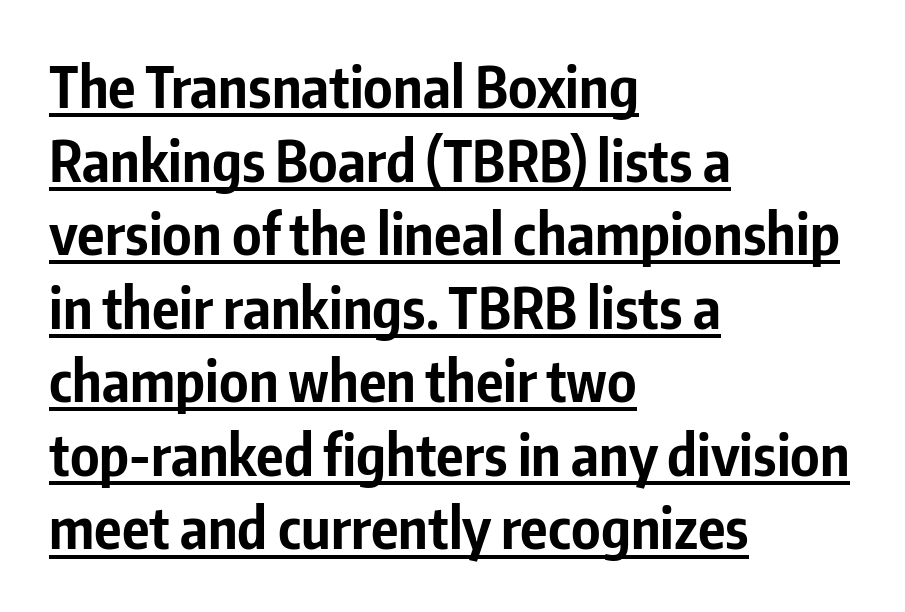
The image shows 57 px bold, condensed sans-serif type, upright; set left-aligned, normal line spacing (1.29x), normal letter spacing, underlined; low stroke contrast and a medium x-height.
